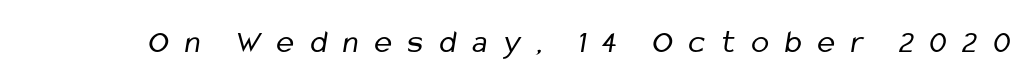
{"serif": "no", "bold": "no", "weight": "regular", "width": "condensed", "stroke_contrast": "low", "x_height": "medium", "monospaced": "no", "underline": "no", "letter_spacing": "wide", "letter_spacing_em": 0.48, "glyph_px": 33}
